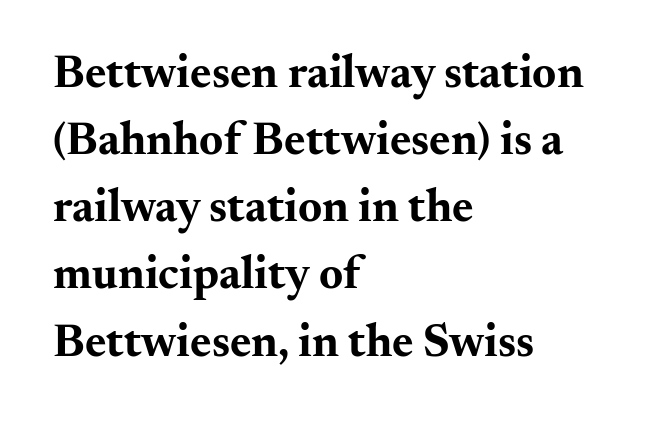
Character widths vary here, with narrow letters taking less room than wide ones. This block has exactly the height ordinary leading produces. No word sits above an underline. What kind of face is this? One with serifs. The passage shown is emphatically bold.
